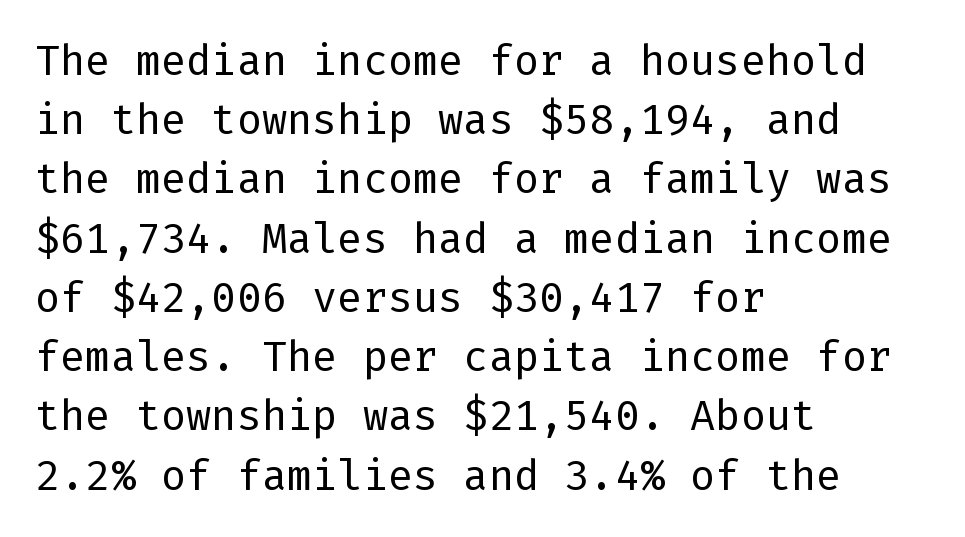
The image shows 42 px regular-weight sans-serif type, upright; set left-aligned, normal line spacing (1.41x), normal letter spacing, not underlined; low stroke contrast and a medium x-height.
